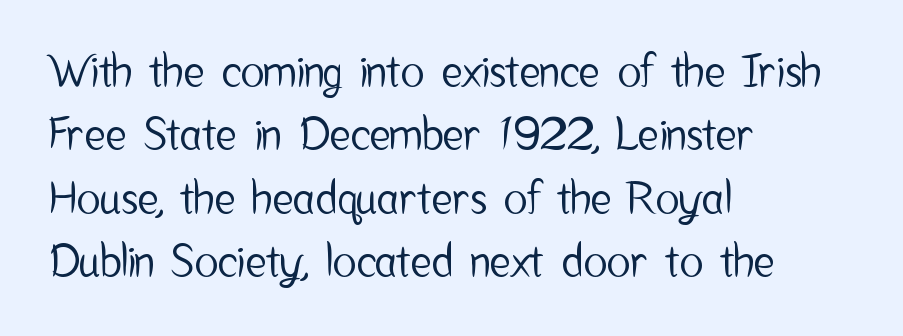
{"serif": "no", "italic": "no", "width": "condensed", "stroke_contrast": "low", "x_height": "medium", "monospaced": "no", "underline": "no", "align": "left", "line_spacing": "normal", "line_spacing_ratio": 1.44, "letter_spacing": "normal", "letter_spacing_em": 0.0, "glyph_px": 44}
